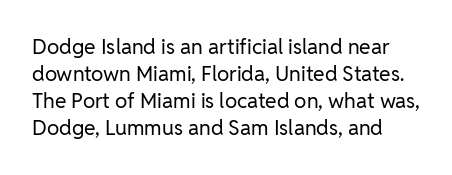
Q: Is the text bold? A: No.
Q: Is the text italic (slanted)? A: No, it is upright.
Q: Is the text underlined? A: No.
Q: Is the spacing between letters normal or unusually wide? A: Normal.
Q: Is the spacing between lines tight, normal or loose? A: Normal.
